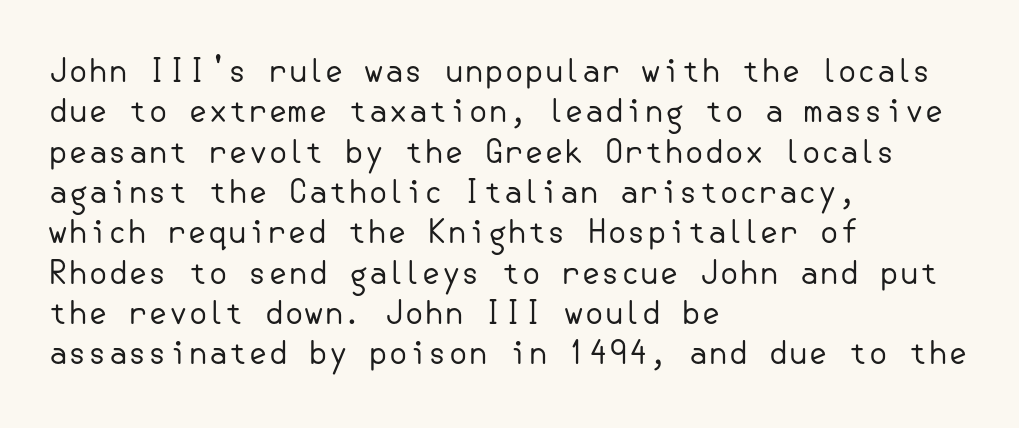
The image shows 32 px regular-weight sans-serif type, upright; set left-aligned, normal line spacing (1.26x), normal letter spacing, not underlined; low stroke contrast and a small x-height.
